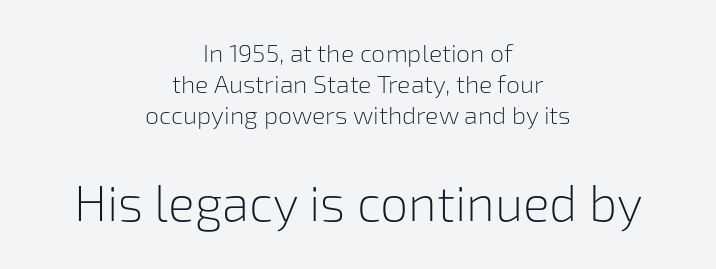
Q: Is the text bold? A: No.
Q: Is the text italic (slanted)? A: No, it is upright.
Q: Is the typeface a serif or a sans-serif typeface? A: Sans-serif.
Q: Is the text underlined? A: No.
Q: How is the paragraph aligned? A: Centered.
Q: Is the spacing between letters normal or unusually wide? A: Normal.
Q: Is the spacing between lines tight, normal or loose? A: Normal.
Q: Which block of text is set in a larger size, the first (top) or the second (bottom)? A: The second (bottom) one.
Q: Width (condensed, normal, or wide)? A: Normal.
Q: Stroke contrast? A: Low.
Q: x-height? A: Medium.
Q: Monospaced? A: No.
